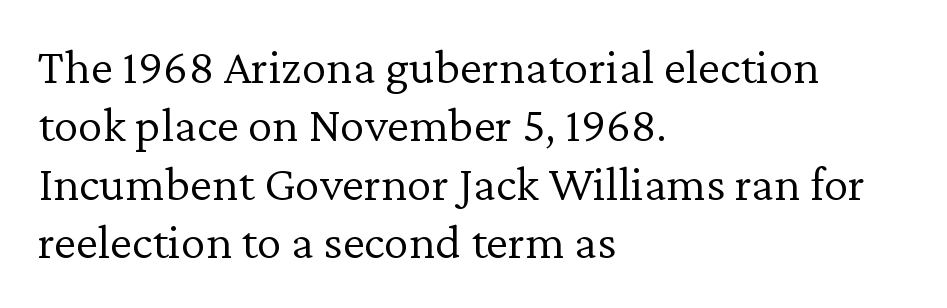
Q: Is the text bold? A: No.
Q: Is the text italic (slanted)? A: No, it is upright.
Q: Is the typeface a serif or a sans-serif typeface? A: Serif.
Q: Is the text underlined? A: No.
Q: How is the paragraph aligned? A: Left-aligned.
Q: Is the spacing between letters normal or unusually wide? A: Normal.
Q: Width (condensed, normal, or wide)? A: Normal.
Q: Stroke contrast? A: Low.
Q: x-height? A: Medium.
Q: Monospaced? A: No.
